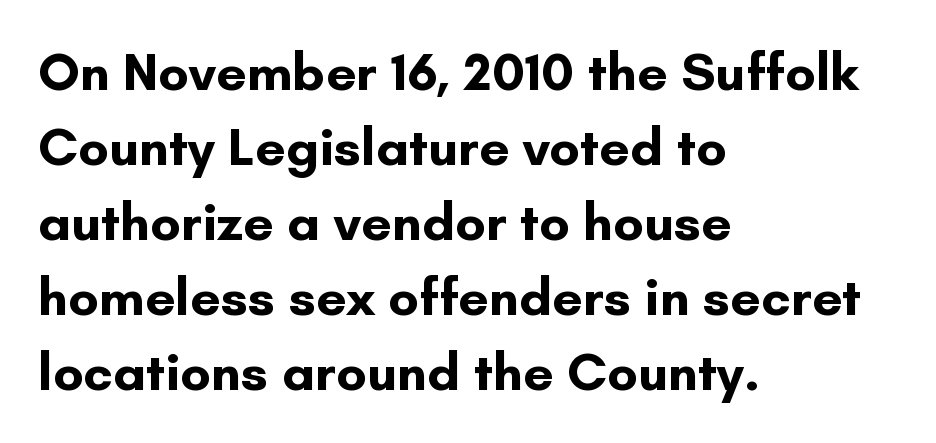
Q: Is the text bold? A: Yes.
Q: Is the text italic (slanted)? A: No, it is upright.
Q: Is the typeface a serif or a sans-serif typeface? A: Sans-serif.
Q: Is the text underlined? A: No.
Q: How is the paragraph aligned? A: Left-aligned.
Q: Is the spacing between letters normal or unusually wide? A: Normal.
Q: Is the spacing between lines tight, normal or loose? A: Normal.
Q: Width (condensed, normal, or wide)? A: Normal.
Q: Stroke contrast? A: Low.
Q: x-height? A: Small.
Q: Monospaced? A: No.
